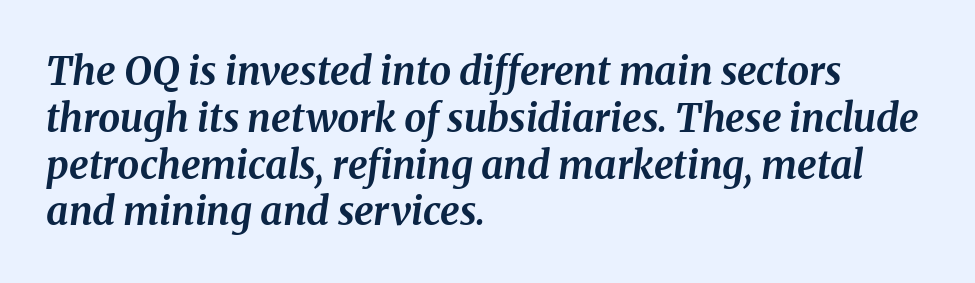
Q: Is the text bold? A: Yes.
Q: Is the text italic (slanted)? A: Yes, it leans right by about 8 degrees.
Q: Is the text underlined? A: No.
Q: How is the paragraph aligned? A: Left-aligned.
Q: Is the spacing between letters normal or unusually wide? A: Normal.
Q: Width (condensed, normal, or wide)? A: Normal.
Q: Stroke contrast? A: Medium.
Q: x-height? A: Medium.
Q: Monospaced? A: No.
